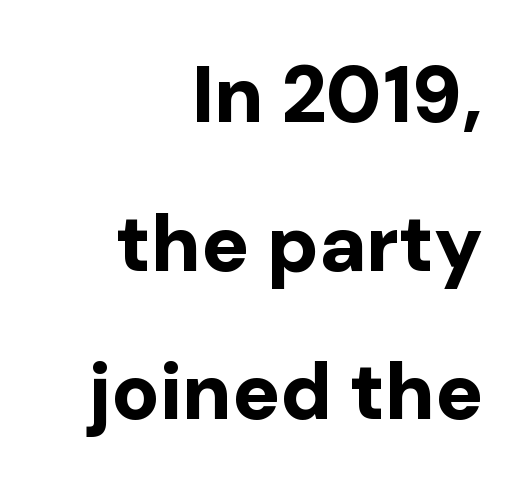
The image shows 79 px bold sans-serif type, upright; set right-aligned, line spacing 1.88x, normal letter spacing, not underlined; low stroke contrast and a medium x-height.
